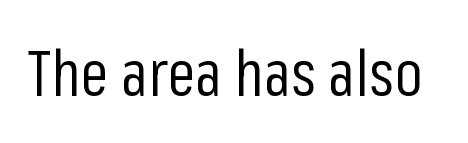
The image shows 63 px regular-weight, condensed sans-serif type, upright; set normal letter spacing, not underlined; low stroke contrast and a medium x-height.
